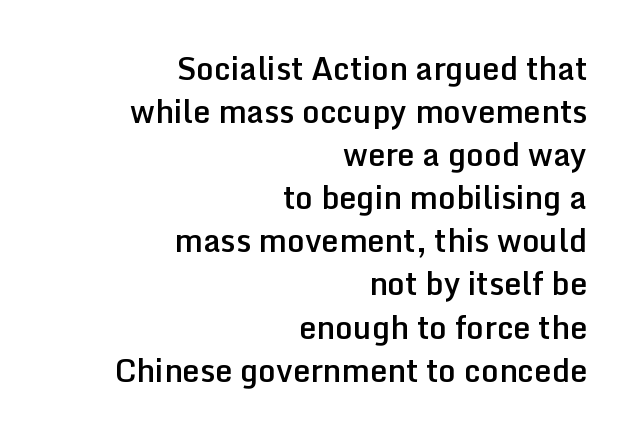
Q: Is the text bold? A: Semi-bold.
Q: Is the text italic (slanted)? A: No, it is upright.
Q: Is the typeface a serif or a sans-serif typeface? A: Sans-serif.
Q: Is the text underlined? A: No.
Q: How is the paragraph aligned? A: Right-aligned.
Q: Is the spacing between letters normal or unusually wide? A: Normal.
Q: Is the spacing between lines tight, normal or loose? A: Normal.
Q: Width (condensed, normal, or wide)? A: Normal.
Q: Stroke contrast? A: Low.
Q: x-height? A: Medium.
Q: Monospaced? A: No.
